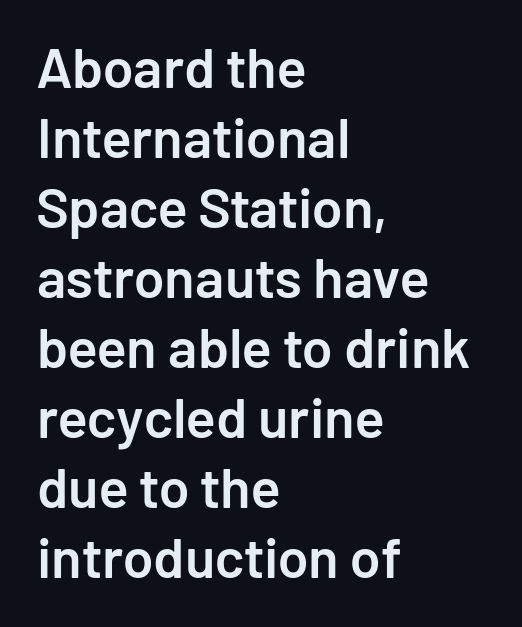
Q: Is the text bold? A: Semi-bold.
Q: Is the text italic (slanted)? A: No, it is upright.
Q: Is the typeface a serif or a sans-serif typeface? A: Sans-serif.
Q: Is the text underlined? A: No.
Q: How is the paragraph aligned? A: Left-aligned.
Q: Is the spacing between letters normal or unusually wide? A: Normal.
Q: Is the spacing between lines tight, normal or loose? A: Normal.
Q: Width (condensed, normal, or wide)? A: Normal.
Q: Stroke contrast? A: Low.
Q: x-height? A: Medium.
Q: Monospaced? A: No.
